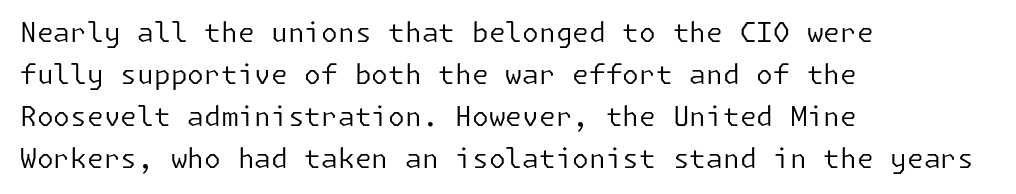
The image shows 27 px text type, upright; set left-aligned, normal line spacing (1.55x), normal letter spacing, not underlined.
